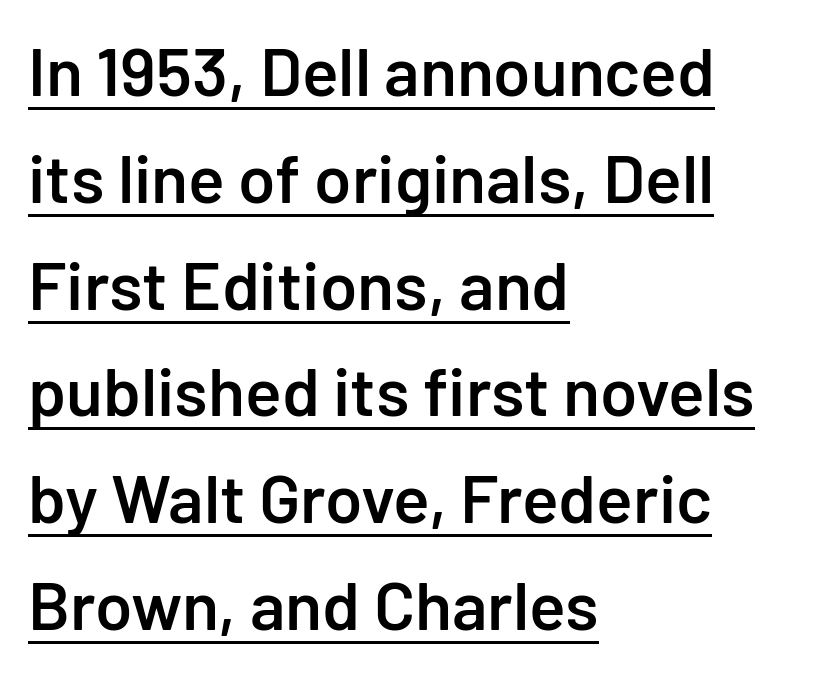
The image shows 68 px semibold sans-serif type, upright; set left-aligned, normal line spacing (1.57x), normal letter spacing, underlined; low stroke contrast and a medium x-height.
